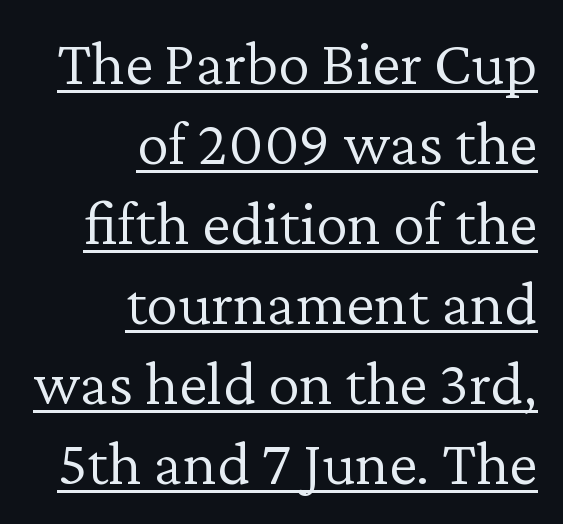
The image shows 64 px light serif type, upright; set right-aligned, normal line spacing (1.25x), normal letter spacing, underlined; low stroke contrast and a medium x-height.
